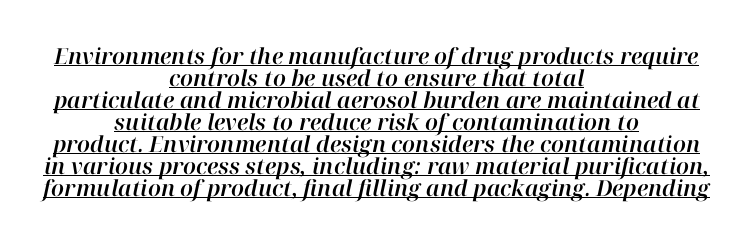
{"italic": "yes", "lean": "right", "slant_degrees": 12, "underline": "yes", "align": "center", "line_spacing": "tight", "line_spacing_ratio": 1.0, "letter_spacing": "normal", "letter_spacing_em": 0.0, "glyph_px": 22}
